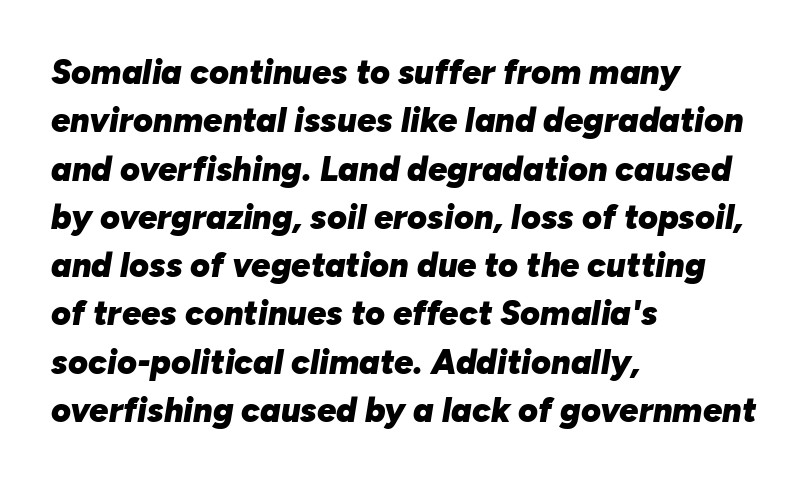
The image shows 34 px heavy type, italic (leaning right); set left-aligned, normal line spacing (1.42x), normal letter spacing, not underlined; low stroke contrast and a medium x-height.
